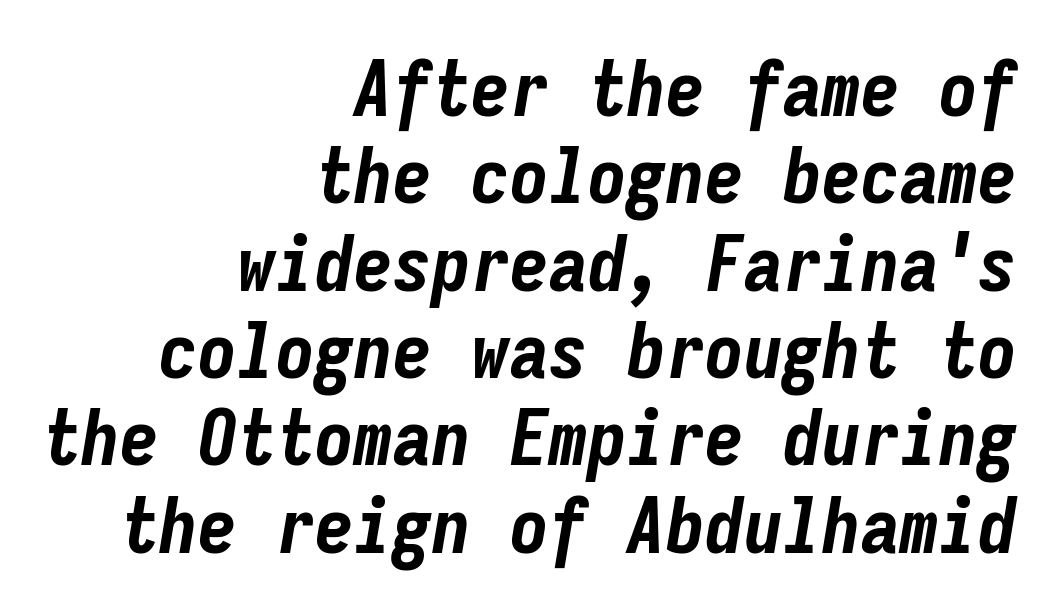
Q: Is the text bold? A: Yes.
Q: Is the text italic (slanted)? A: Yes, it leans right by about 9 degrees.
Q: Is the text underlined? A: No.
Q: How is the paragraph aligned? A: Right-aligned.
Q: Is the spacing between letters normal or unusually wide? A: Normal.
Q: Is the spacing between lines tight, normal or loose? A: Tight.
Q: Width (condensed, normal, or wide)? A: Condensed.
Q: Stroke contrast? A: Low.
Q: x-height? A: Medium.
Q: Monospaced? A: Yes.
